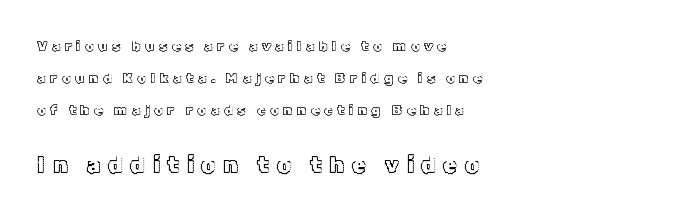
The image shows 23 px text type, upright; set left-aligned, loose line spacing (2.28x), unusually wide letter spacing (+0.31 em), not underlined; the second (bottom) block is 1.64x larger.
